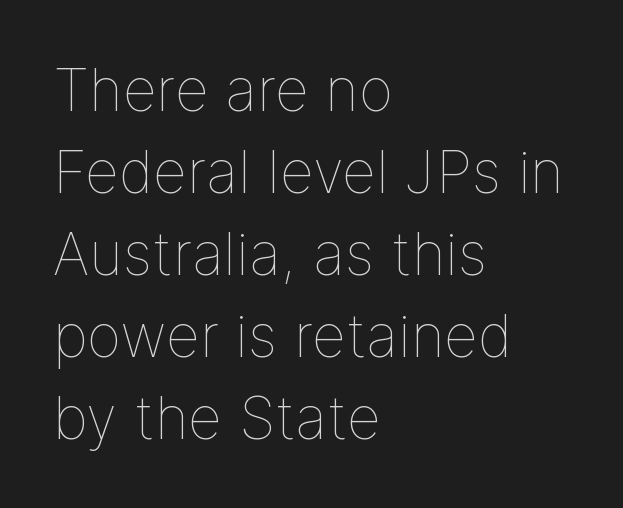
Q: Is the text bold? A: No.
Q: Is the text italic (slanted)? A: No, it is upright.
Q: Is the text underlined? A: No.
Q: How is the paragraph aligned? A: Left-aligned.
Q: Is the spacing between letters normal or unusually wide? A: Normal.
Q: Is the spacing between lines tight, normal or loose? A: Normal.
Q: Width (condensed, normal, or wide)? A: Normal.
Q: Stroke contrast? A: Low.
Q: x-height? A: Medium.
Q: Monospaced? A: No.
